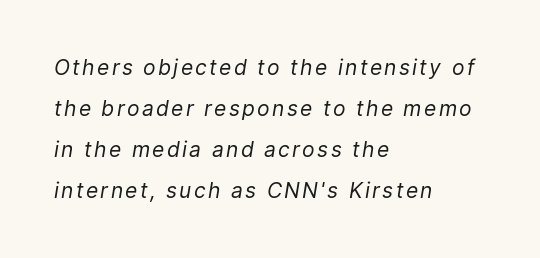
Q: Is the text bold? A: No.
Q: Is the text italic (slanted)? A: Yes, it leans right by about 9 degrees.
Q: Is the text underlined? A: No.
Q: How is the paragraph aligned? A: Left-aligned.
Q: Is the spacing between lines tight, normal or loose? A: Loose.
